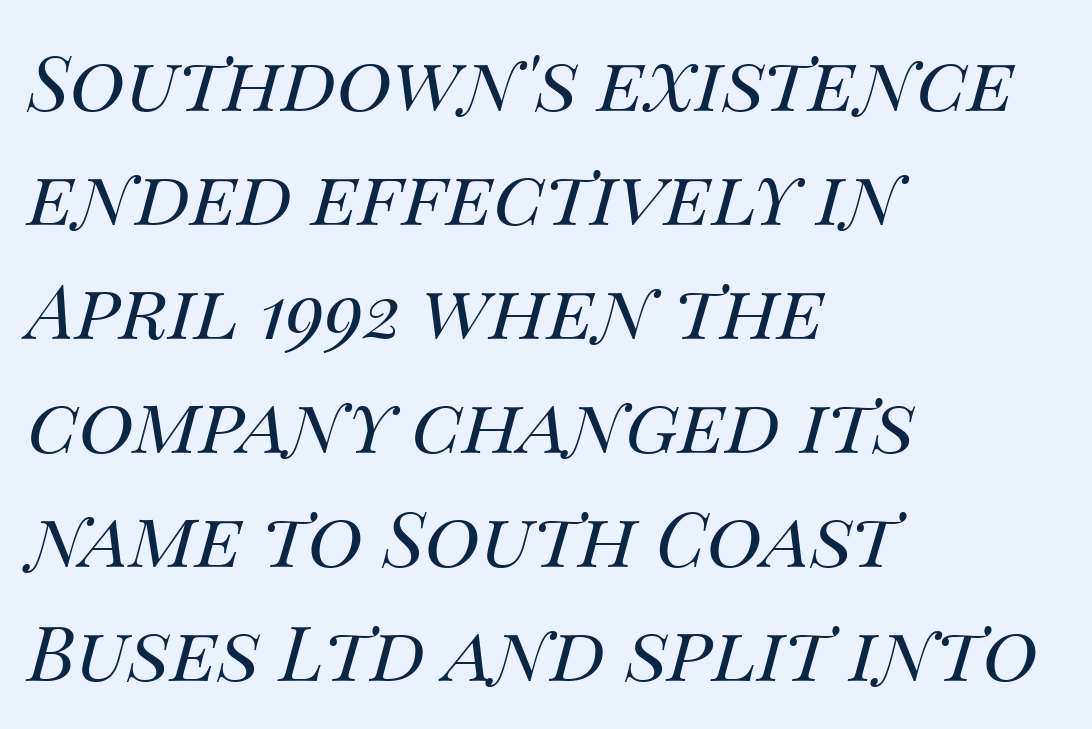
The image shows 76 px regular-weight type, italic (leaning right); set left-aligned, normal line spacing (1.5x), normal letter spacing, not underlined; medium stroke contrast and a large x-height.
